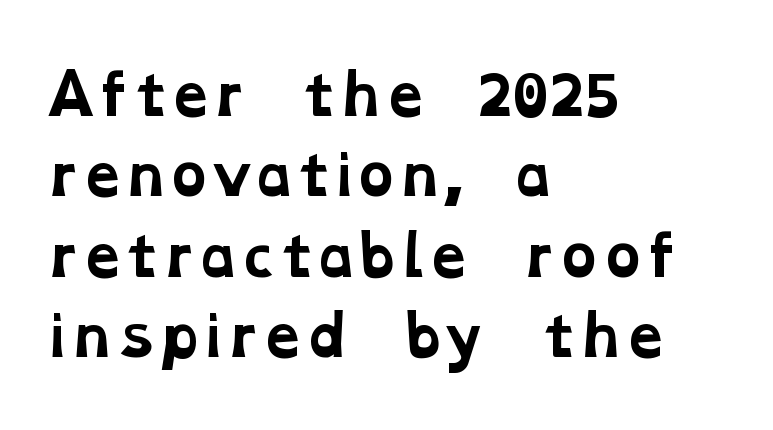
Q: Is the text bold? A: Yes.
Q: Is the typeface a serif or a sans-serif typeface? A: Serif.
Q: Is the text underlined? A: No.
Q: How is the paragraph aligned? A: Left-aligned.
Q: Is the spacing between letters normal or unusually wide? A: Normal.
Q: Is the spacing between lines tight, normal or loose? A: Normal.
Q: Width (condensed, normal, or wide)? A: Wide.
Q: Stroke contrast? A: Low.
Q: x-height? A: Medium.
Q: Monospaced? A: No.
